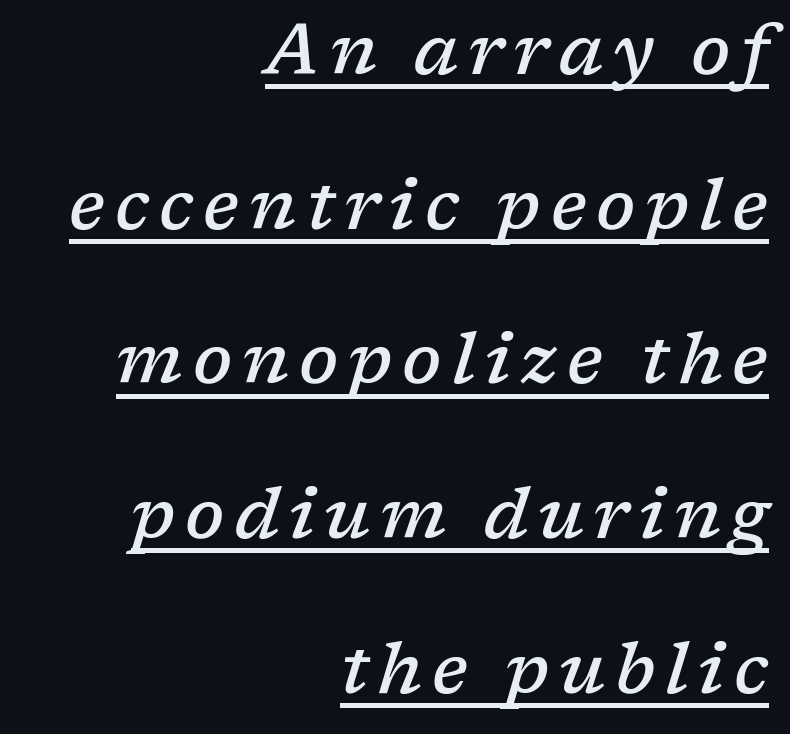
The image shows 70 px semibold serif type, italic (leaning right); set right-aligned, loose line spacing (2.21x), underlined; low stroke contrast and a medium x-height.
